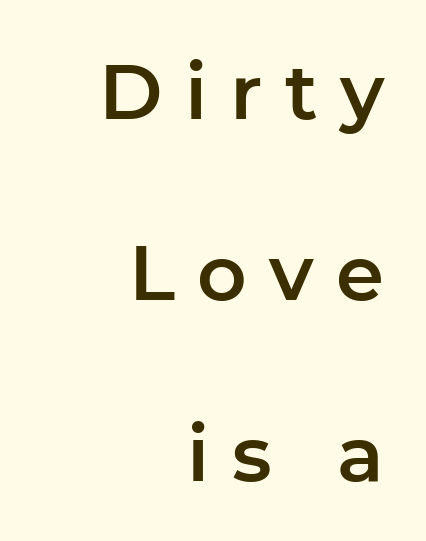
Q: Is the text italic (slanted)? A: No, it is upright.
Q: Is the typeface a serif or a sans-serif typeface? A: Sans-serif.
Q: Is the text underlined? A: No.
Q: How is the paragraph aligned? A: Right-aligned.
Q: Is the spacing between letters normal or unusually wide? A: Unusually wide.
Q: Is the spacing between lines tight, normal or loose? A: Loose.
Q: Width (condensed, normal, or wide)? A: Normal.
Q: Stroke contrast? A: Low.
Q: x-height? A: Medium.
Q: Monospaced? A: No.
